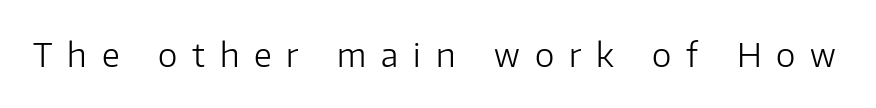
Grotesque or geometric, the face here clearly has no serifs. Each letter keeps its own natural width here, so spacing adapts to shape. Rendered with straight, roman letterforms. The foot of each line stays bare and open. The letters are spread apart with noticeably loose tracking. Letters have the restrained weight of plain body copy at most.
